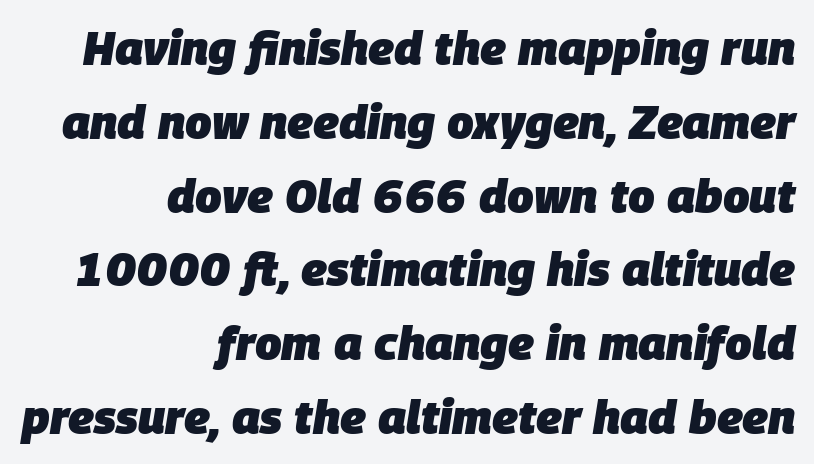
{"italic": "yes", "lean": "right", "slant_degrees": 9, "bold": "yes", "weight": "heavy", "width": "normal", "stroke_contrast": "low", "x_height": "large", "monospaced": "no", "underline": "no", "align": "right", "line_spacing": "normal", "line_spacing_ratio": 1.57, "letter_spacing": "normal", "letter_spacing_em": 0.0, "glyph_px": 47}
